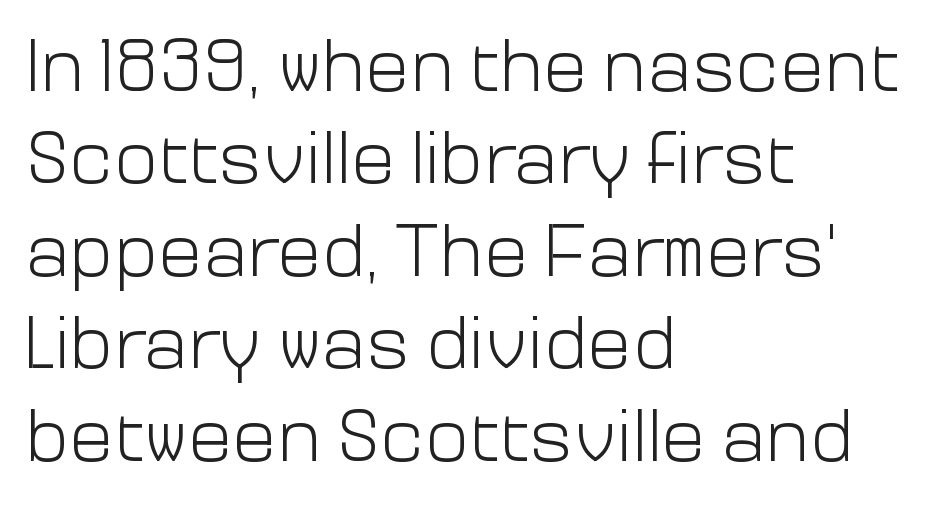
The gaps between neighbouring characters are ordinary and unremarkable. Each letter keeps its own natural width here, so spacing adapts to shape. To sum up the face: it is a sans, with no serifs. Lines of text with bare space underneath.
